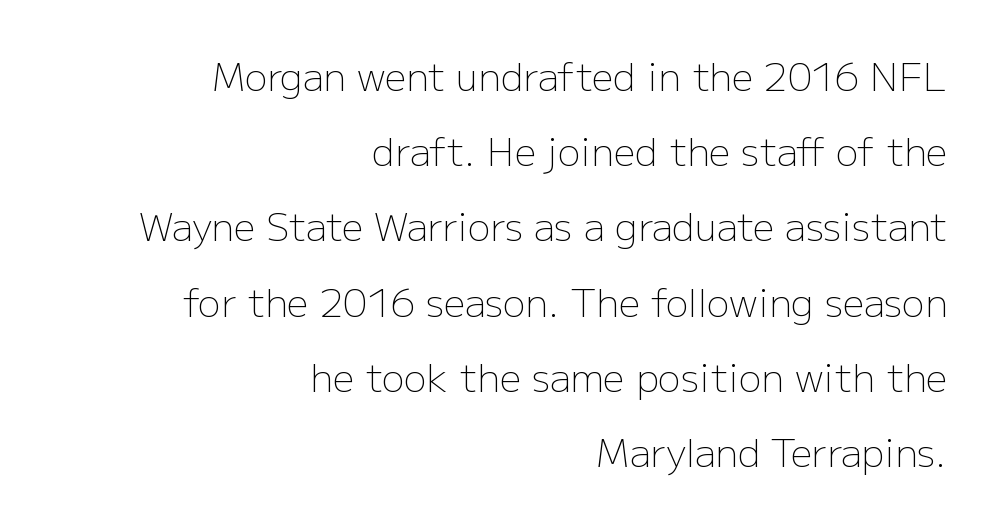
The image shows 38 px light sans-serif type, upright; set right-aligned, loose line spacing (1.98x), normal letter spacing, not underlined; low stroke contrast and a medium x-height.
